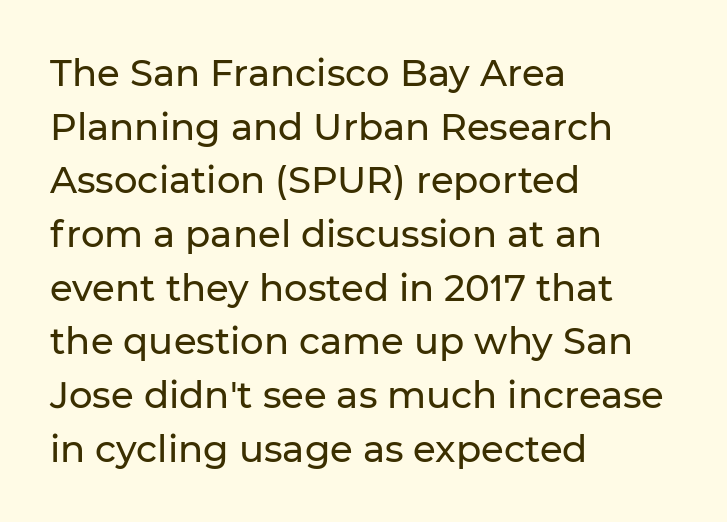
The image shows 37 px sans-serif type, upright; set left-aligned, normal line spacing (1.45x), normal letter spacing, not underlined; low stroke contrast and a medium x-height.
